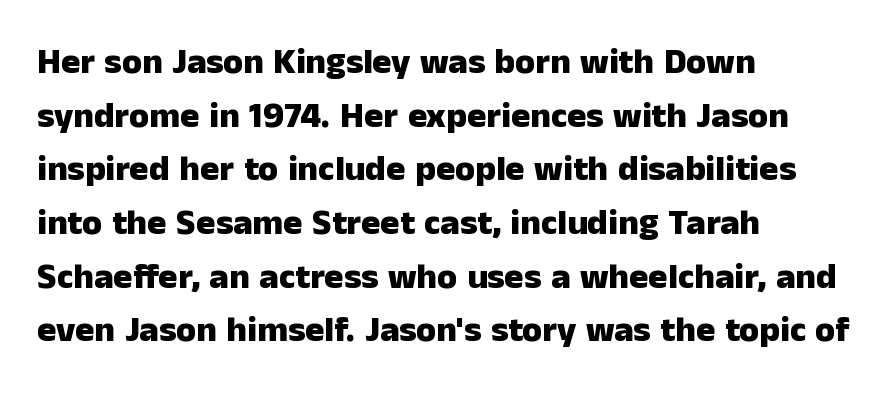
Nope, no serifs anywhere on these letters. Any mark beneath the type? The region is blank. In CSS terms this would be text-align: left. A full-strength bold gives these letters their thick strokes. The rendering uses natural spacing where letterforms have individual widths.
